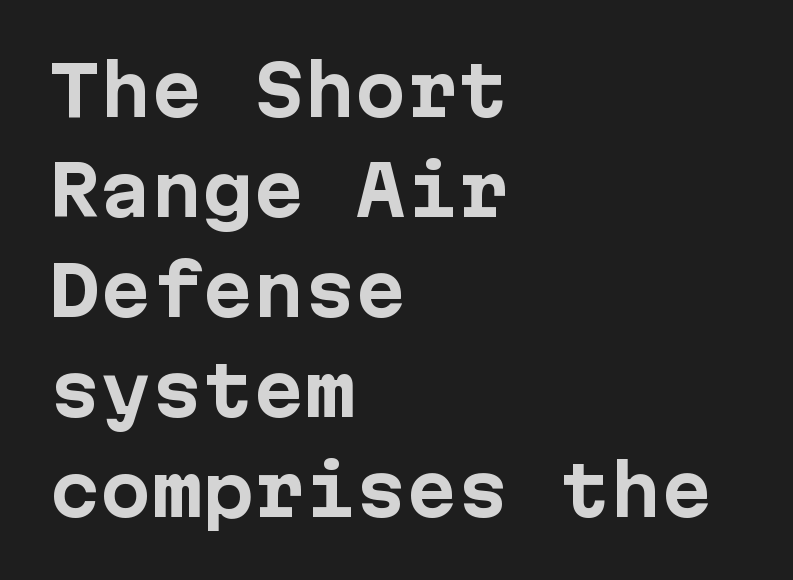
The image shows 68 px bold sans-serif type, upright, monospaced; set left-aligned, normal line spacing (1.47x), normal letter spacing, not underlined; low stroke contrast and a medium x-height.
